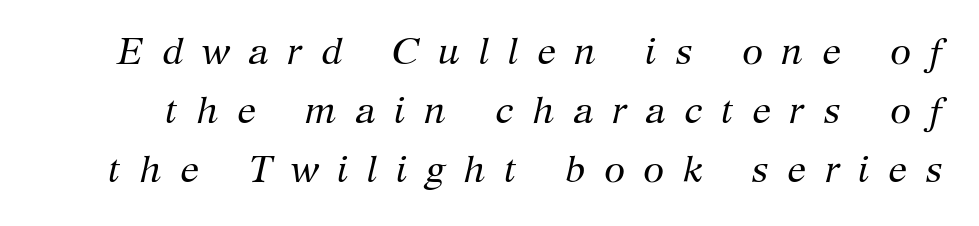
A typesetter would call this proportional, since set widths differ per character. If you drew a line through each stem, it would be angled. The designer went with a serif here, giving each stem small feet. Letters have the restrained weight of plain body copy at most.
